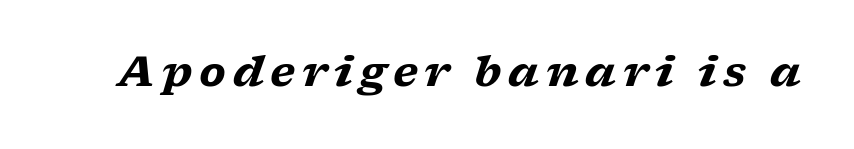
{"serif": "yes", "italic": "yes", "lean": "right", "slant_degrees": 17, "bold": "yes", "weight": "heavy", "width": "wide", "stroke_contrast": "low", "x_height": "medium", "monospaced": "no", "underline": "no", "glyph_px": 42}
